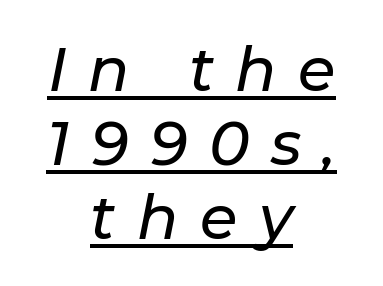
Q: Is the text italic (slanted)? A: Yes, it leans right by about 11 degrees.
Q: Is the text underlined? A: Yes.
Q: How is the paragraph aligned? A: Centered.
Q: Is the spacing between letters normal or unusually wide? A: Unusually wide.
Q: Width (condensed, normal, or wide)? A: Normal.
Q: Stroke contrast? A: Low.
Q: x-height? A: Medium.
Q: Monospaced? A: No.
